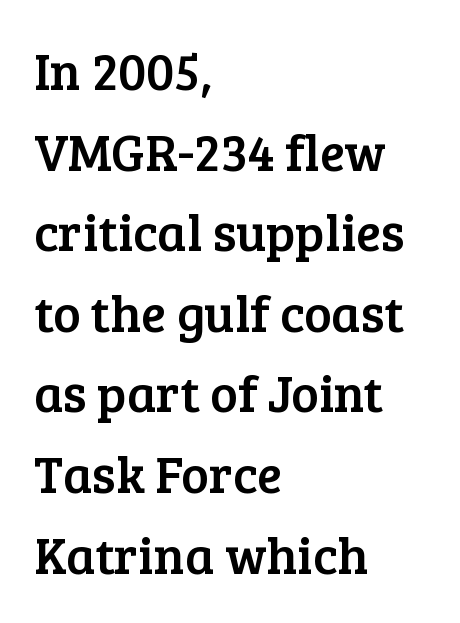
Q: Is the text italic (slanted)? A: No, it is upright.
Q: Is the typeface a serif or a sans-serif typeface? A: Serif.
Q: Is the text underlined? A: No.
Q: How is the paragraph aligned? A: Left-aligned.
Q: Is the spacing between letters normal or unusually wide? A: Normal.
Q: Is the spacing between lines tight, normal or loose? A: Normal.
Q: Width (condensed, normal, or wide)? A: Normal.
Q: Stroke contrast? A: Low.
Q: x-height? A: Medium.
Q: Monospaced? A: No.
